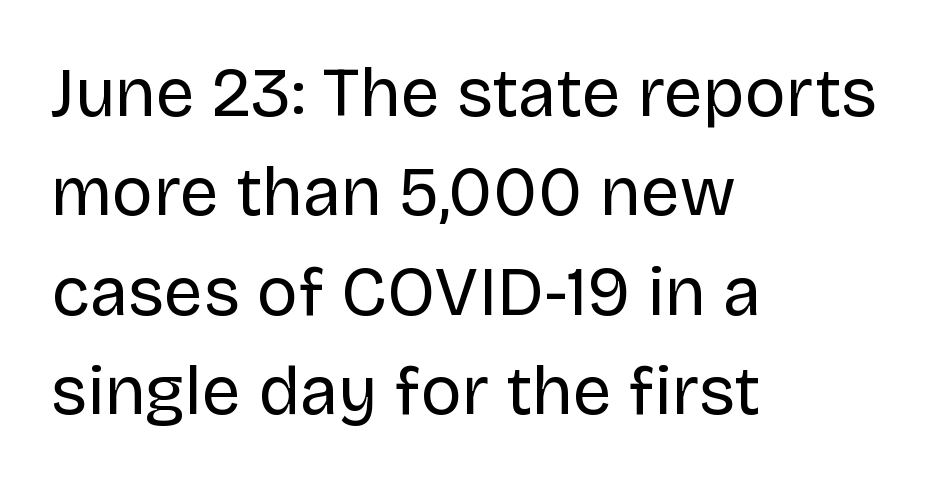
The image shows 69 px regular-weight sans-serif type, upright; set left-aligned, normal line spacing (1.44x), normal letter spacing, not underlined; low stroke contrast and a large x-height.
